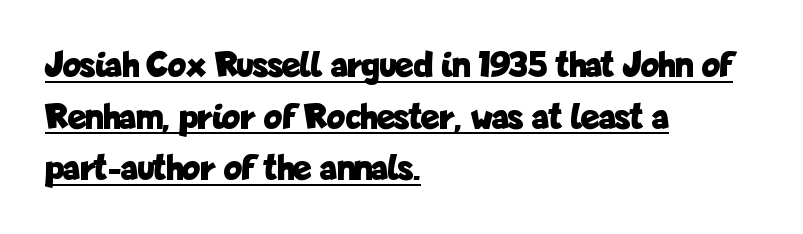
Words appear dense and cohesive because spacing is normal. This sample keeps an unexceptional amount of space between lines. No italicization has been applied; the sample stays upright. Grotesque or geometric, the face here clearly has no serifs. Weight check: bold — yes, fully.
